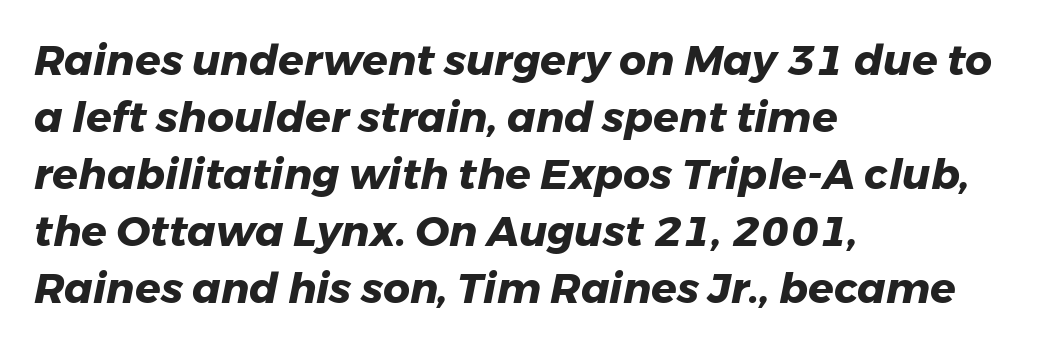
The image shows 42 px heavy type, italic (leaning right); set left-aligned, normal line spacing (1.36x), normal letter spacing, not underlined; low stroke contrast and a medium x-height.
